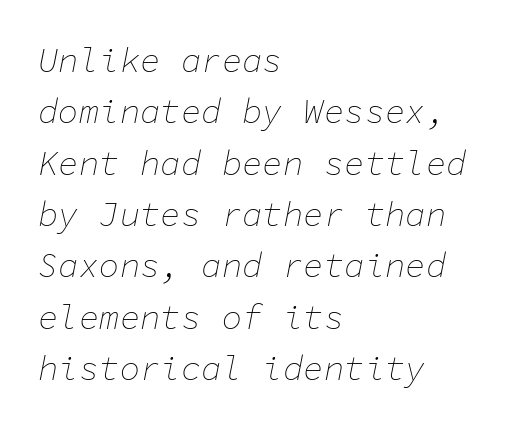
Q: Is the text bold? A: No.
Q: Is the text italic (slanted)? A: Yes, it leans right by about 11 degrees.
Q: Is the text underlined? A: No.
Q: How is the paragraph aligned? A: Left-aligned.
Q: Is the spacing between letters normal or unusually wide? A: Normal.
Q: Is the spacing between lines tight, normal or loose? A: Normal.
Q: Width (condensed, normal, or wide)? A: Normal.
Q: Stroke contrast? A: Low.
Q: x-height? A: Medium.
Q: Monospaced? A: Yes.
